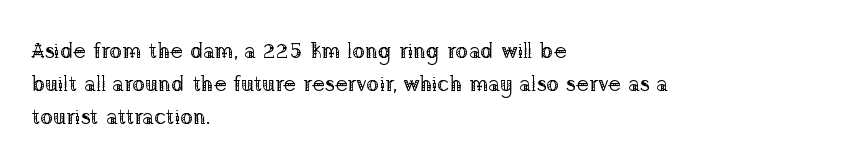
{"italic": "no", "bold": "no", "underline": "no", "align": "left", "line_spacing": "normal", "line_spacing_ratio": 1.5, "letter_spacing": "normal", "letter_spacing_em": 0.0, "glyph_px": 22}
